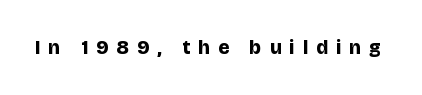
The image shows 20 px bold type, upright; set unusually wide letter spacing (+0.41 em), not underlined.
